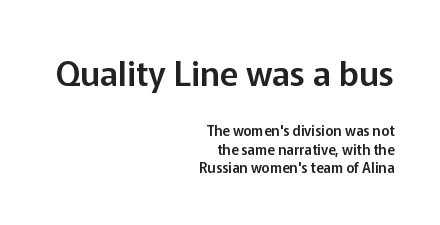
Character widths vary here, with narrow letters taking less room than wide ones. Block one is the big one; block two sits smaller underneath. Vertically, the passage feels balanced, rows spaced as you'd expect. In terms of letterspacing, this is plain default setting. Tall strokes in this sample are plumb rather than angled.
